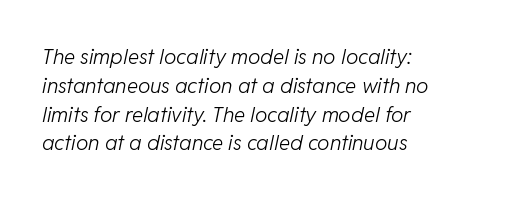
Look at the tracking — it's just the regular setting, nothing added. Decoration check: the copy has no underline. Think standard paragraph weight, or any step lighter than that. Is the type slanted? Yes — the strokes lean at a clear angle. One glance says typical: line gaps are just what's usual.
